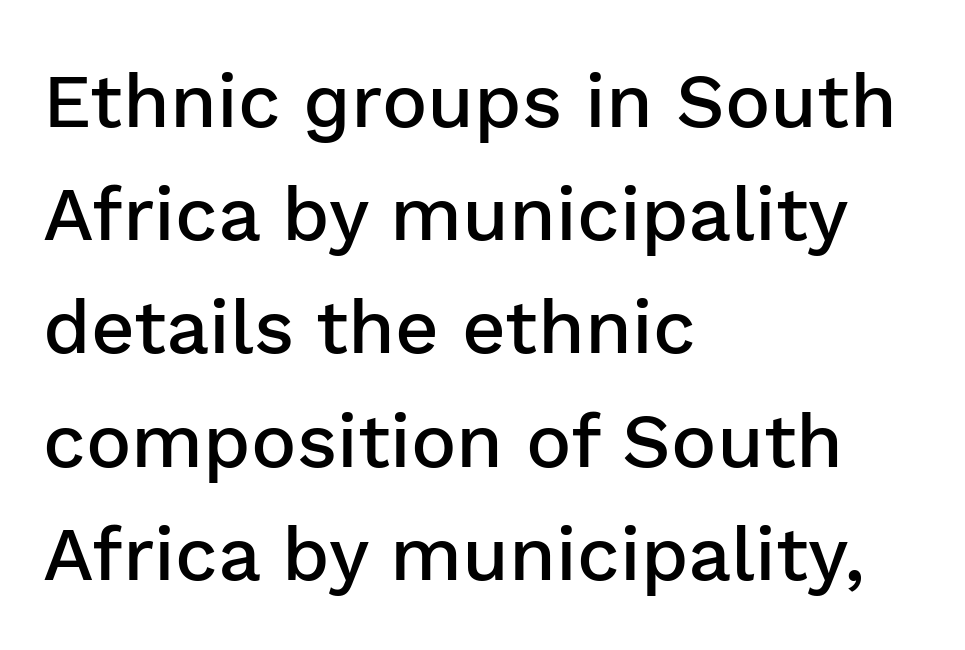
Q: Is the text bold? A: Semi-bold.
Q: Is the text italic (slanted)? A: No, it is upright.
Q: Is the typeface a serif or a sans-serif typeface? A: Sans-serif.
Q: Is the text underlined? A: No.
Q: How is the paragraph aligned? A: Left-aligned.
Q: Is the spacing between letters normal or unusually wide? A: Normal.
Q: Is the spacing between lines tight, normal or loose? A: Normal.
Q: Width (condensed, normal, or wide)? A: Normal.
Q: Stroke contrast? A: Low.
Q: x-height? A: Medium.
Q: Monospaced? A: No.
